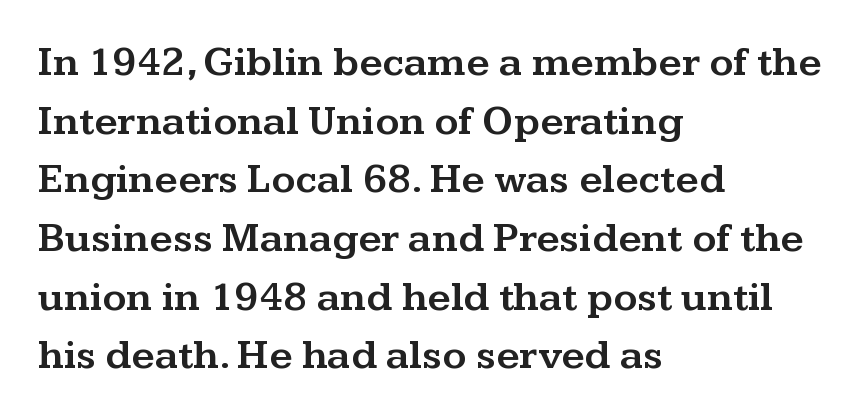
Q: Is the text italic (slanted)? A: No, it is upright.
Q: Is the typeface a serif or a sans-serif typeface? A: Serif.
Q: Is the text underlined? A: No.
Q: How is the paragraph aligned? A: Left-aligned.
Q: Is the spacing between letters normal or unusually wide? A: Normal.
Q: Is the spacing between lines tight, normal or loose? A: Normal.
Q: Width (condensed, normal, or wide)? A: Wide.
Q: Stroke contrast? A: Medium.
Q: x-height? A: Medium.
Q: Monospaced? A: No.
